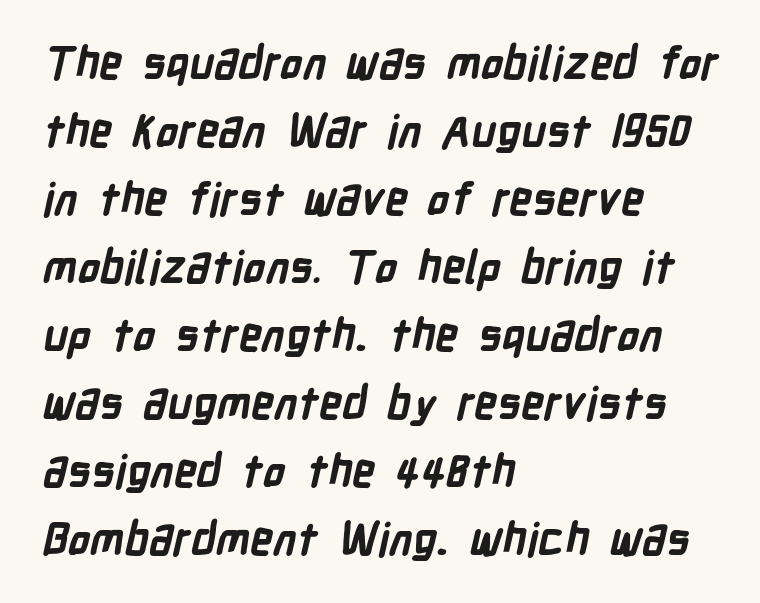
The image shows 45 px bold, condensed sans-serif type; set left-aligned, normal line spacing (1.51x), normal letter spacing, not underlined; low stroke contrast and a medium x-height.
